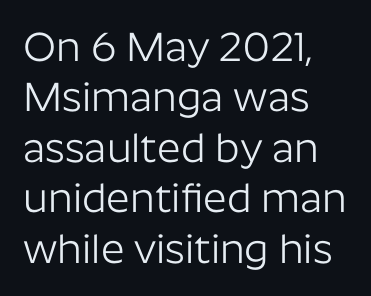
One-word summary of the alignment: left. These lines are rendered in a variable-pitch font. Spacing between characters is what you'd get straight out of the box. Summary of weight: not heavy and not bold. Ordinary non-slanted type is in use. Look at the bottom of the vertical strokes: they stop flat, with no serifs.
